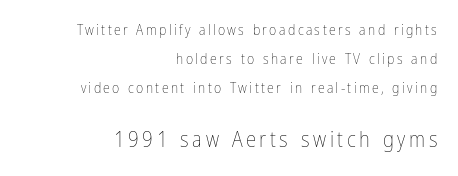
{"italic": "no", "bold": "no", "underline": "no", "align": "right", "line_spacing": "loose", "line_spacing_ratio": 2.07, "larger_block": "second", "size_ratio": 1.5, "glyph_px": 21}
